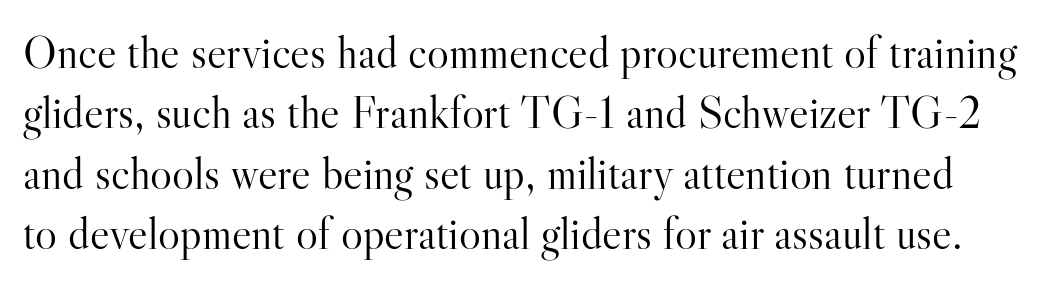
The image shows 46 px light serif type, upright; set normal line spacing (1.31x), normal letter spacing, not underlined; high stroke contrast and a small x-height.
